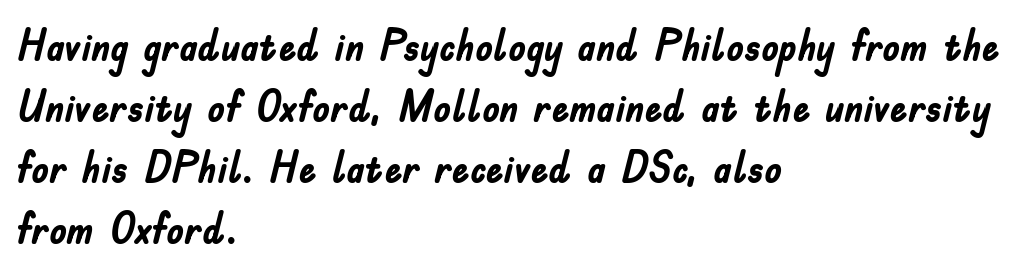
Q: Is the text bold? A: Yes.
Q: Is the text italic (slanted)? A: Yes.
Q: Is the typeface a serif or a sans-serif typeface? A: Sans-serif.
Q: Is the text underlined? A: No.
Q: How is the paragraph aligned? A: Left-aligned.
Q: Is the spacing between letters normal or unusually wide? A: Normal.
Q: Is the spacing between lines tight, normal or loose? A: Normal.
Q: Width (condensed, normal, or wide)? A: Condensed.
Q: Stroke contrast? A: Low.
Q: x-height? A: Small.
Q: Monospaced? A: No.
